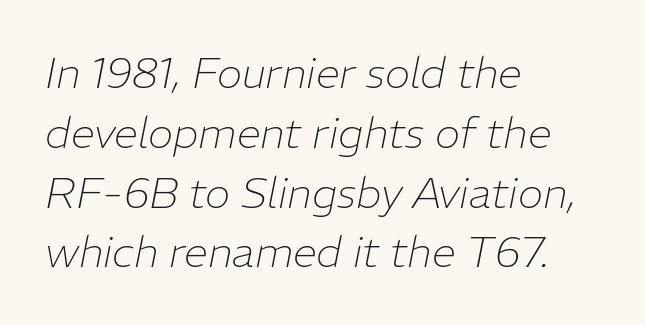
Standard letterfit; no display-style spreading of the glyphs. Layout note: lines flush left. Underline: absent. The typeface has the unassuming heft of standard copy or less. A typesetter would call this proportional, since set widths differ per character.
